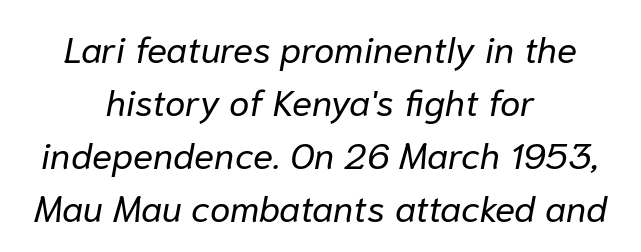
Weight: not bold — regular or lighter. Characters follow at the spacing the type designer built in. The letters advance in unequal steps, a hallmark of proportional type. Notice how the stems are inclined rather than vertical — that's the hallmark of italics. Vertical spacing — default. Does the copy run flush right? No — it is centered line by line.
